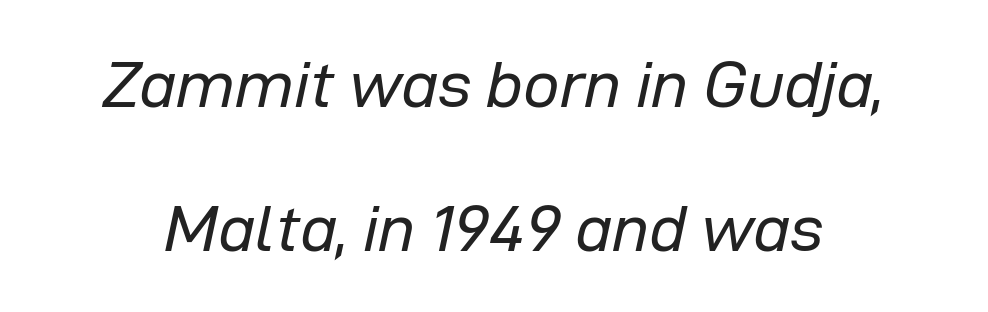
The image shows 65 px regular-weight type, italic (leaning right); set loose line spacing (2.22x), normal letter spacing, not underlined; low stroke contrast and a medium x-height.
